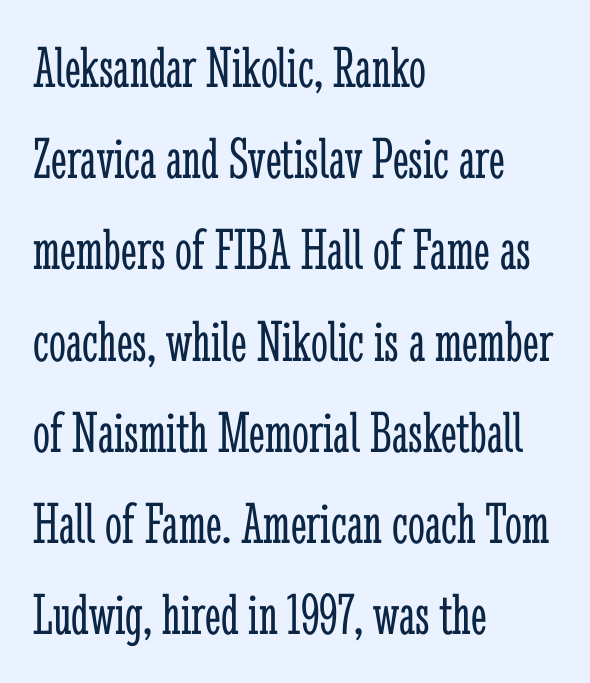
Q: Is the text bold? A: No.
Q: Is the text italic (slanted)? A: No, it is upright.
Q: Is the typeface a serif or a sans-serif typeface? A: Serif.
Q: Is the text underlined? A: No.
Q: How is the paragraph aligned? A: Left-aligned.
Q: Is the spacing between letters normal or unusually wide? A: Normal.
Q: Is the spacing between lines tight, normal or loose? A: Normal.
Q: Width (condensed, normal, or wide)? A: Condensed.
Q: Stroke contrast? A: Low.
Q: x-height? A: Medium.
Q: Monospaced? A: No.
